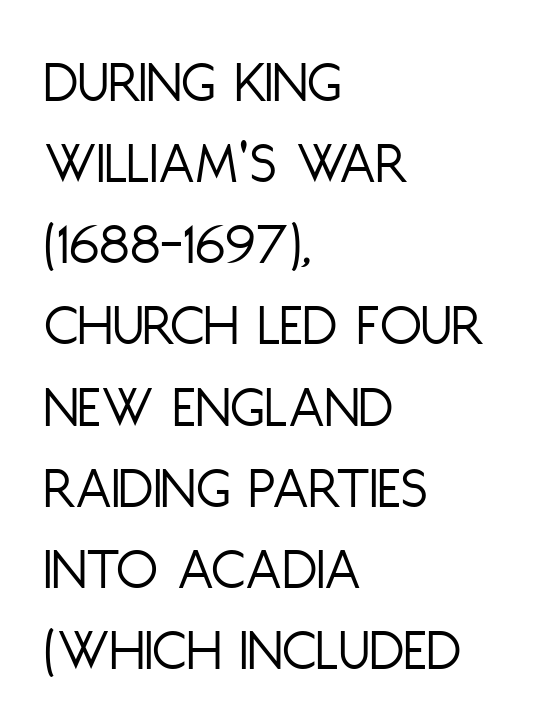
Q: Is the text bold? A: No.
Q: Is the text italic (slanted)? A: No, it is upright.
Q: Is the typeface a serif or a sans-serif typeface? A: Sans-serif.
Q: Is the text underlined? A: No.
Q: How is the paragraph aligned? A: Left-aligned.
Q: Is the spacing between letters normal or unusually wide? A: Normal.
Q: Is the spacing between lines tight, normal or loose? A: Normal.
Q: Width (condensed, normal, or wide)? A: Condensed.
Q: Stroke contrast? A: Low.
Q: x-height? A: Large.
Q: Monospaced? A: No.
